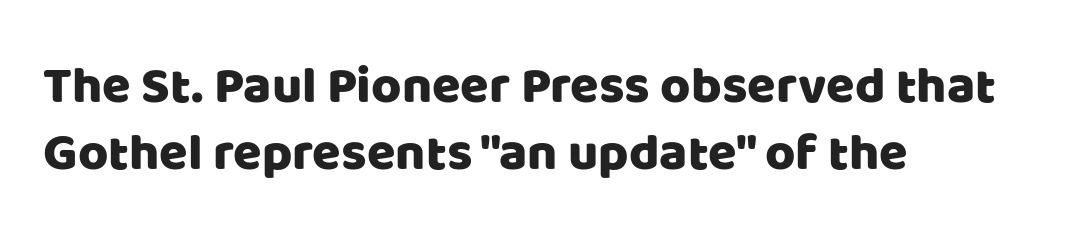
Honestly, the row spacing looks completely unremarkable. Does extra space separate the letters? No, they use regular spacing. Serifs: no, the terminals of the letterforms are clean. Tall strokes in this sample are plumb rather than angled. Line beginnings align vertically; line endings do not.
